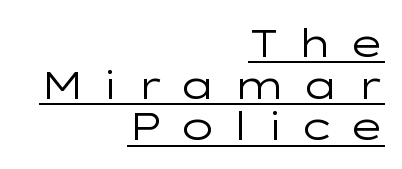
Interline gaps are noticeably narrow in this sample. What kind of face is this? One without serifs — a sans. No italicization has been applied; the sample stays upright. Glyph-to-glyph distance is far greater than everyday printed text. The passage shown is underscored from start to finish. Bold? No — there's no thickening of the strokes.
